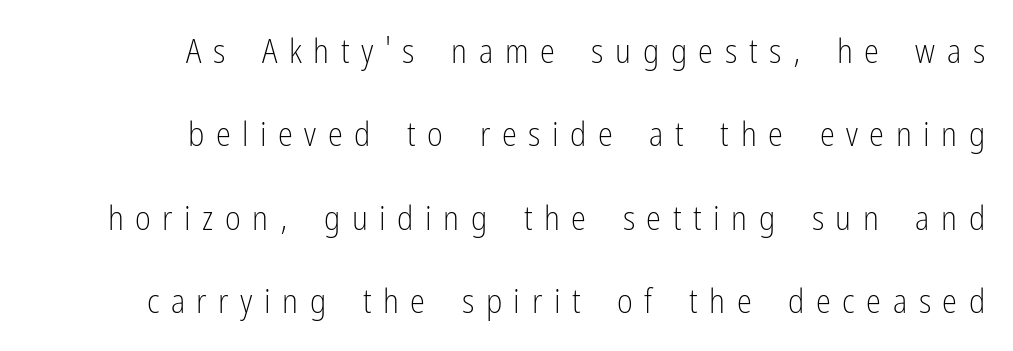
The image shows 34 px light, condensed sans-serif type, upright; set right-aligned, loose line spacing (2.45x), unusually wide letter spacing (+0.34 em), not underlined; low stroke contrast and a medium x-height.
